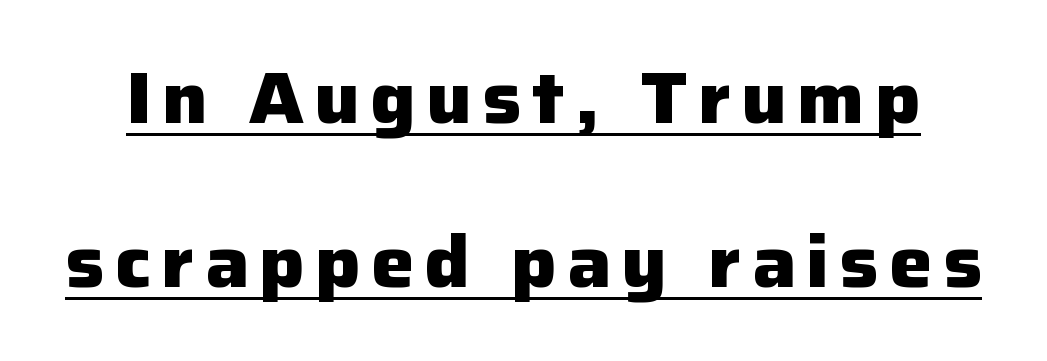
Q: Is the text bold? A: Yes.
Q: Is the text italic (slanted)? A: No, it is upright.
Q: Is the typeface a serif or a sans-serif typeface? A: Sans-serif.
Q: Is the text underlined? A: Yes.
Q: Is the spacing between lines tight, normal or loose? A: Loose.
Q: Width (condensed, normal, or wide)? A: Normal.
Q: Stroke contrast? A: Low.
Q: x-height? A: Medium.
Q: Monospaced? A: No.
